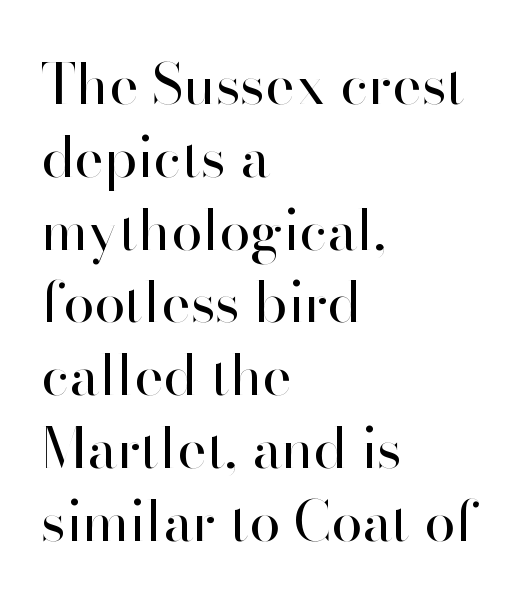
Q: Is the text bold? A: No.
Q: Is the text italic (slanted)? A: No, it is upright.
Q: Is the typeface a serif or a sans-serif typeface? A: Sans-serif.
Q: Is the text underlined? A: No.
Q: How is the paragraph aligned? A: Left-aligned.
Q: Is the spacing between letters normal or unusually wide? A: Normal.
Q: Is the spacing between lines tight, normal or loose? A: Normal.
Q: Width (condensed, normal, or wide)? A: Normal.
Q: Stroke contrast? A: High.
Q: x-height? A: Small.
Q: Monospaced? A: No.
